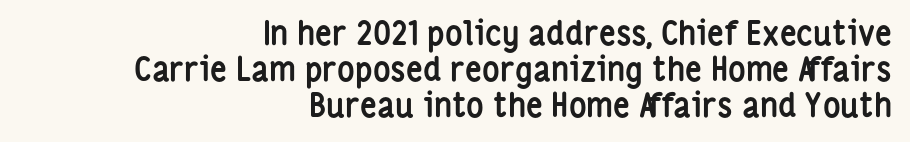
{"serif": "no", "italic": "no", "bold": "yes", "weight": "semibold", "width": "condensed", "stroke_contrast": "low", "x_height": "medium", "monospaced": "no", "underline": "no", "align": "right", "line_spacing": "tight", "line_spacing_ratio": 1.09, "letter_spacing": "normal", "letter_spacing_em": 0.0, "glyph_px": 33}
